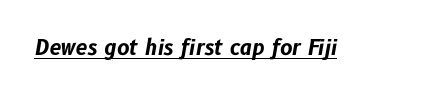
Q: Is the text bold? A: Yes.
Q: Is the text italic (slanted)? A: Yes, it leans right by about 10 degrees.
Q: Is the text underlined? A: Yes.
Q: Is the spacing between letters normal or unusually wide? A: Normal.
